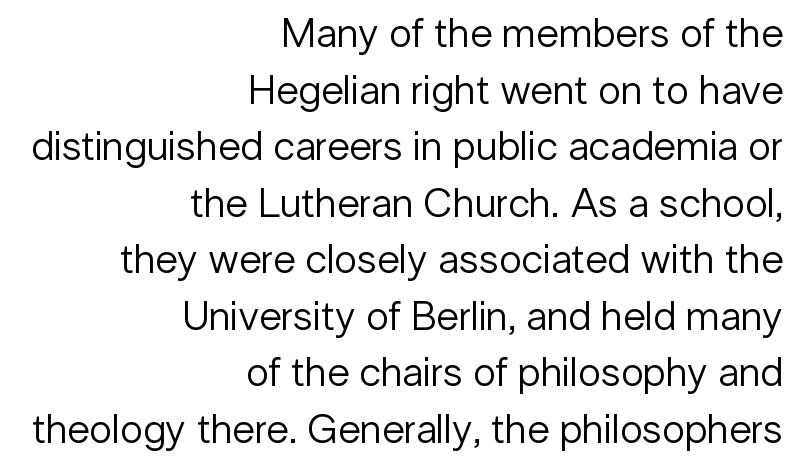
Q: Is the text bold? A: No.
Q: Is the text italic (slanted)? A: No, it is upright.
Q: Is the typeface a serif or a sans-serif typeface? A: Sans-serif.
Q: Is the text underlined? A: No.
Q: How is the paragraph aligned? A: Right-aligned.
Q: Is the spacing between letters normal or unusually wide? A: Normal.
Q: Is the spacing between lines tight, normal or loose? A: Normal.
Q: Width (condensed, normal, or wide)? A: Normal.
Q: Stroke contrast? A: Low.
Q: x-height? A: Medium.
Q: Monospaced? A: No.
